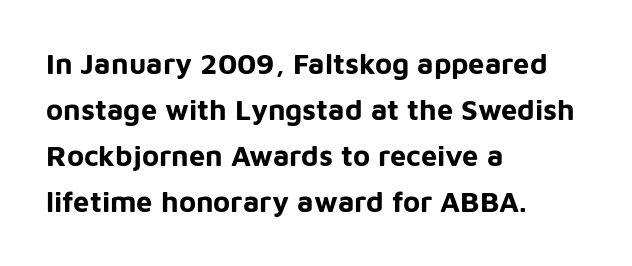
The image shows 29 px bold sans-serif type, upright; set left-aligned, normal line spacing (1.59x), normal letter spacing, not underlined; low stroke contrast and a medium x-height.
